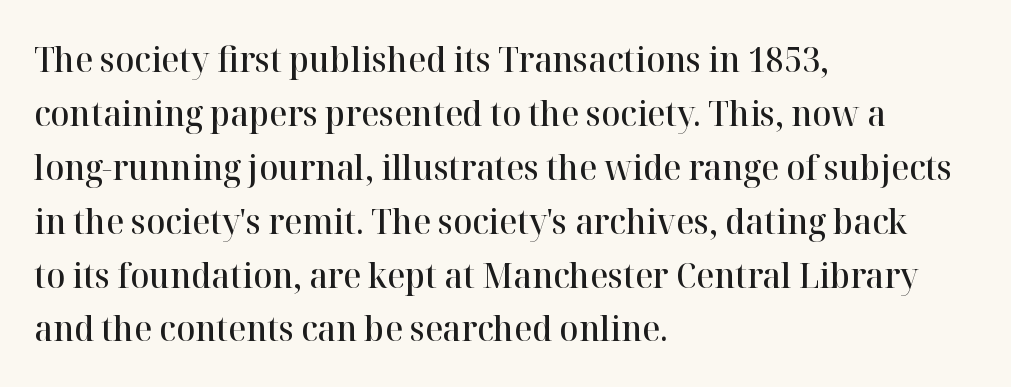
Do the characters align in a grid? No, the font is proportional. Characters follow at the spacing the type designer built in. A student would call this left alignment; a typographer would say flush left, rag right. These lines sit exactly where default settings would place them.
